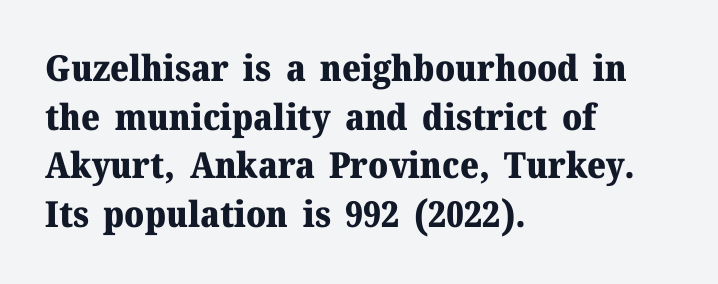
{"serif": "yes", "italic": "no", "bold": "yes", "weight": "heavy", "width": "normal", "stroke_contrast": "medium", "x_height": "medium", "monospaced": "no", "underline": "no", "align": "left", "line_spacing": "normal", "line_spacing_ratio": 1.35, "letter_spacing": "normal", "letter_spacing_em": 0.0, "glyph_px": 36}
